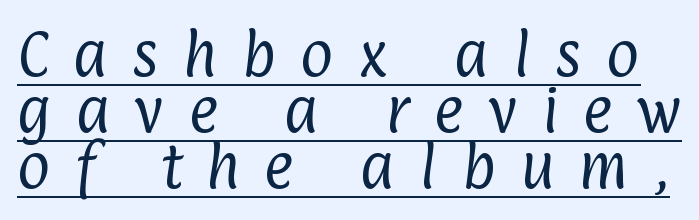
{"serif": "no", "bold": "no", "weight": "regular", "width": "condensed", "stroke_contrast": "low", "x_height": "medium", "monospaced": "no", "underline": "yes", "line_spacing": "tight", "line_spacing_ratio": 1.1, "letter_spacing": "wide", "letter_spacing_em": 0.48, "glyph_px": 51}
